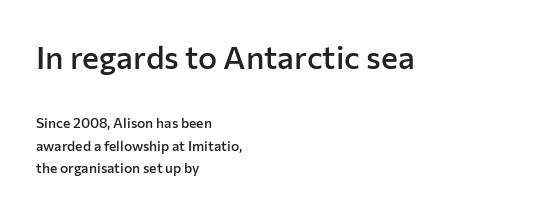
The image shows 32 px semibold sans-serif type, upright; set left-aligned, normal line spacing (1.61x), normal letter spacing, not underlined; the first (top) block is 2.29x larger; low stroke contrast and a medium x-height.
